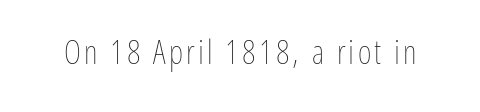
Q: Is the text bold? A: No.
Q: Is the text italic (slanted)? A: No, it is upright.
Q: Is the text underlined? A: No.
Q: Width (condensed, normal, or wide)? A: Condensed.
Q: Stroke contrast? A: Low.
Q: x-height? A: Medium.
Q: Monospaced? A: No.
